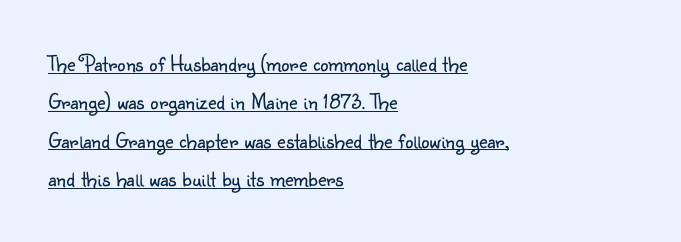
This is not heavy type; no bold has been used. Rows of type keep a routine distance in the vertical direction. Is the letter spacing exaggerated? No — it looks like the ordinary default. The rag falls on the right side of this text block.
